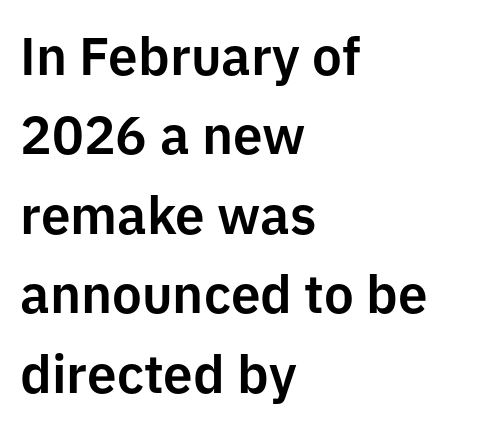
Q: Is the text italic (slanted)? A: No, it is upright.
Q: Is the typeface a serif or a sans-serif typeface? A: Sans-serif.
Q: Is the text underlined? A: No.
Q: How is the paragraph aligned? A: Left-aligned.
Q: Is the spacing between letters normal or unusually wide? A: Normal.
Q: Is the spacing between lines tight, normal or loose? A: Normal.
Q: Width (condensed, normal, or wide)? A: Normal.
Q: Stroke contrast? A: Low.
Q: x-height? A: Medium.
Q: Monospaced? A: No.
